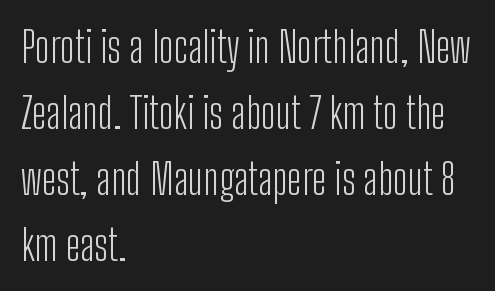
{"serif": "no", "italic": "no", "bold": "no", "weight": "light", "width": "condensed", "stroke_contrast": "low", "x_height": "medium", "monospaced": "no", "underline": "no", "align": "left", "line_spacing": "normal", "line_spacing_ratio": 1.57, "letter_spacing": "normal", "letter_spacing_em": 0.0, "glyph_px": 42}
